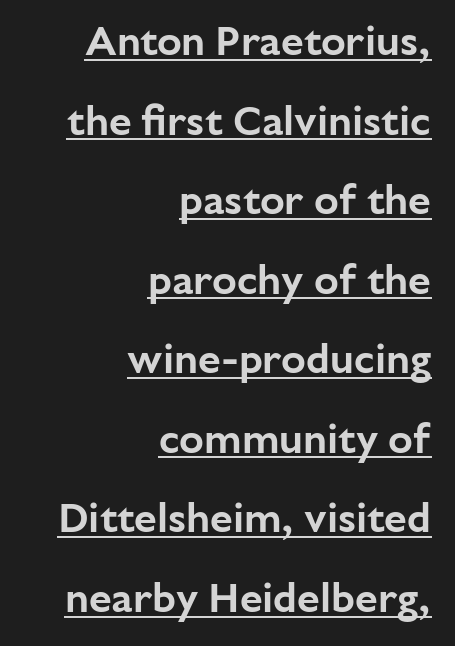
The image shows 41 px sans-serif type, upright; set right-aligned, loose line spacing (1.94x), normal letter spacing, underlined; low stroke contrast and a medium x-height.
